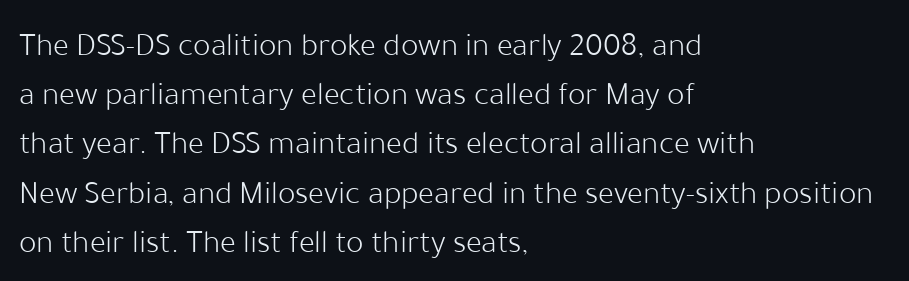
Q: Is the text bold? A: No.
Q: Is the text italic (slanted)? A: No, it is upright.
Q: Is the typeface a serif or a sans-serif typeface? A: Sans-serif.
Q: Is the text underlined? A: No.
Q: How is the paragraph aligned? A: Left-aligned.
Q: Is the spacing between letters normal or unusually wide? A: Normal.
Q: Is the spacing between lines tight, normal or loose? A: Normal.
Q: Width (condensed, normal, or wide)? A: Normal.
Q: Stroke contrast? A: Low.
Q: x-height? A: Medium.
Q: Monospaced? A: No.
